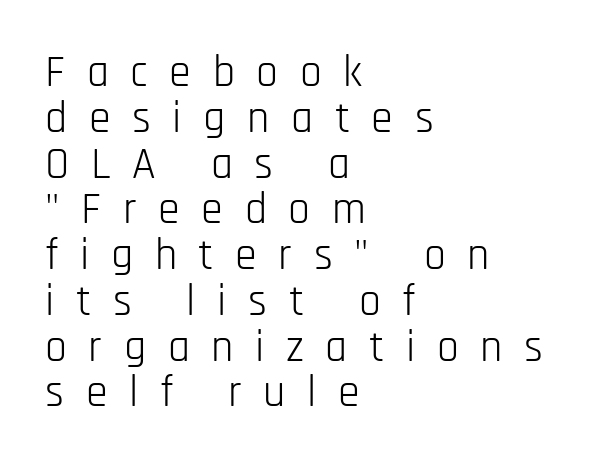
Does the copy run flush right? No — it runs flush left. Summary of weight: not heavy and not bold. Has an underline been added? It has not. The font's upright variant was chosen for this text. I'd call this a sans setting — the letters go barefoot.
